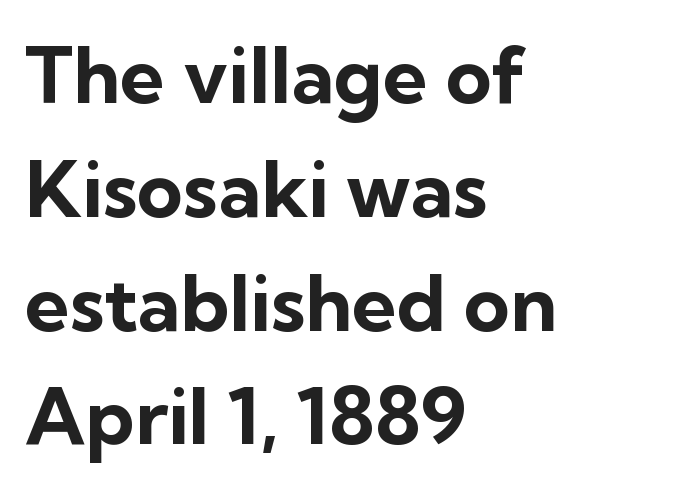
{"serif": "no", "italic": "no", "bold": "yes", "weight": "bold", "width": "normal", "stroke_contrast": "low", "x_height": "medium", "monospaced": "no", "underline": "no", "align": "left", "line_spacing": "normal", "line_spacing_ratio": 1.44, "letter_spacing": "normal", "letter_spacing_em": 0.0, "glyph_px": 79}
